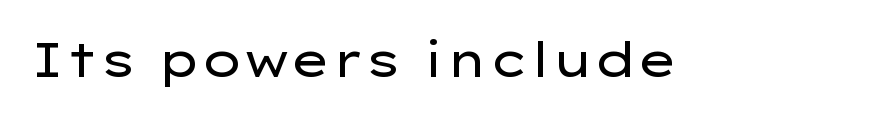
The lettering holds an erect, upright posture throughout. This is sans-serif lettering, the kind often seen on screens and signage. The strokes are not fattened; the text isn't bold. Words float on clear page, feet unadorned. The letterforms sit shoulder to shoulder at normal distance.
